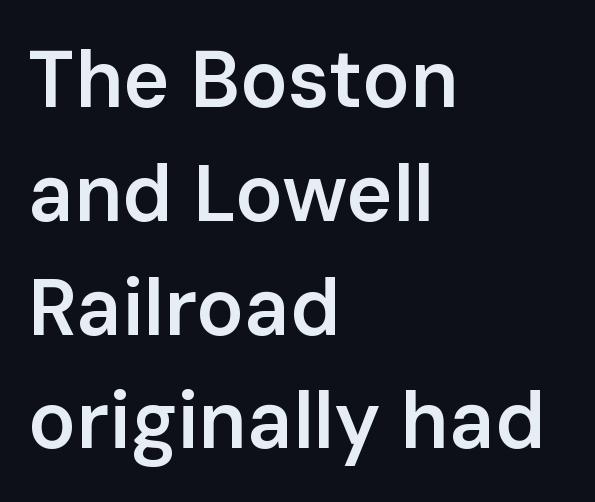
The image shows 79 px semibold sans-serif type, upright; set left-aligned, normal line spacing (1.44x), normal letter spacing, not underlined; low stroke contrast and a medium x-height.
